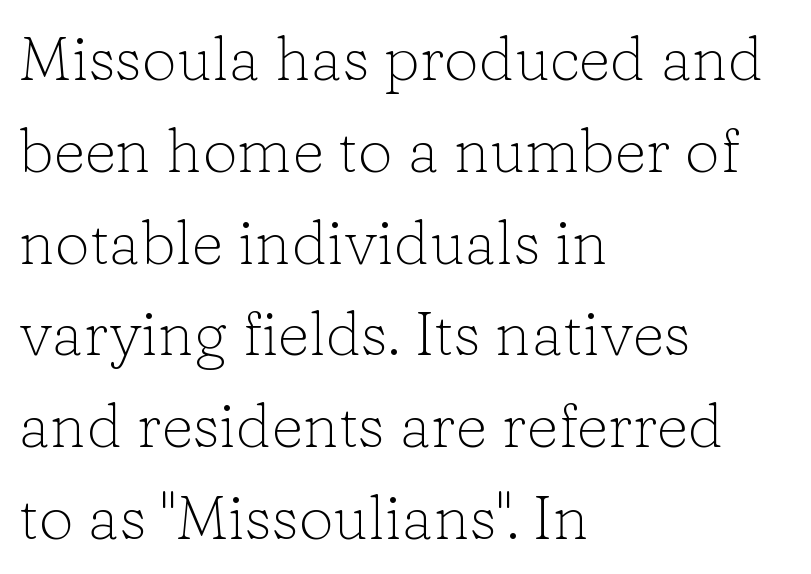
Q: Is the text bold? A: No.
Q: Is the text italic (slanted)? A: No, it is upright.
Q: Is the typeface a serif or a sans-serif typeface? A: Serif.
Q: Is the text underlined? A: No.
Q: How is the paragraph aligned? A: Left-aligned.
Q: Is the spacing between letters normal or unusually wide? A: Normal.
Q: Is the spacing between lines tight, normal or loose? A: Normal.
Q: Width (condensed, normal, or wide)? A: Normal.
Q: Stroke contrast? A: Low.
Q: x-height? A: Medium.
Q: Monospaced? A: No.
